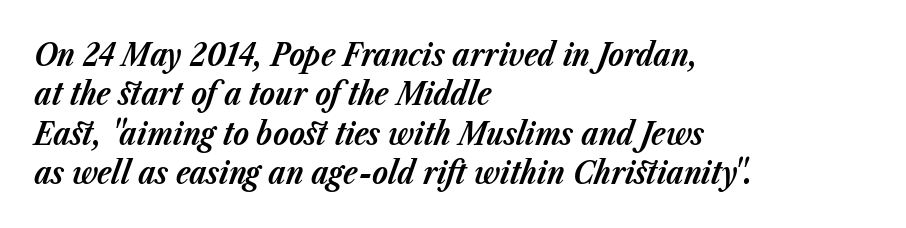
Q: Is the text bold? A: Yes.
Q: Is the text italic (slanted)? A: Yes, it leans right by about 23 degrees.
Q: Is the text underlined? A: No.
Q: How is the paragraph aligned? A: Left-aligned.
Q: Is the spacing between letters normal or unusually wide? A: Normal.
Q: Width (condensed, normal, or wide)? A: Normal.
Q: Stroke contrast? A: Low.
Q: x-height? A: Medium.
Q: Monospaced? A: No.
